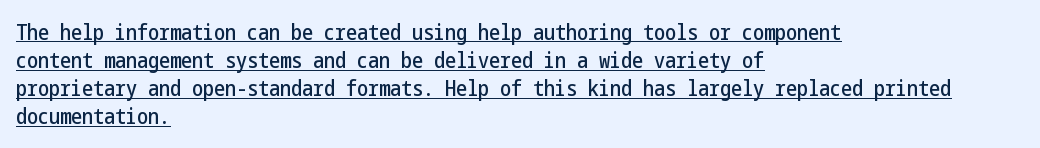
Line starts are locked; line ends wander. This block has exactly the height ordinary leading produces. This is underlined copy, the kind a proofreader might mark for attention. Nobody touched the tracking dial on this one. The letters stand upright; this is a roman face.
